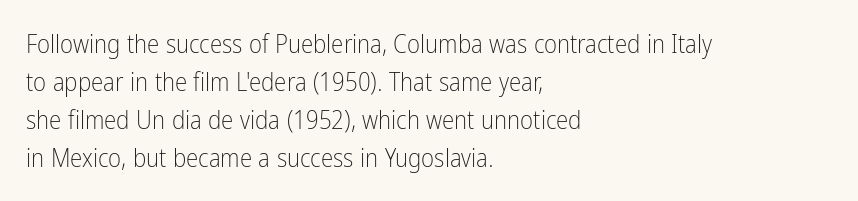
The image shows 25 px text type, upright; set left-aligned, normal line spacing (1.52x), normal letter spacing, not underlined.
